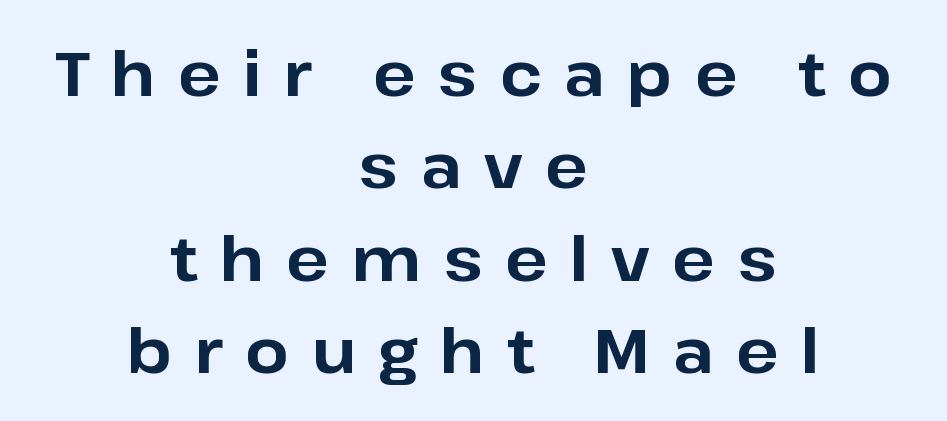
Does the type have serifs? No, each stem ends abruptly. The rows are spaced the way most documents space them. Typeset on center — no edge is straight. Character widths vary here, with narrow letters taking less room than wide ones.
